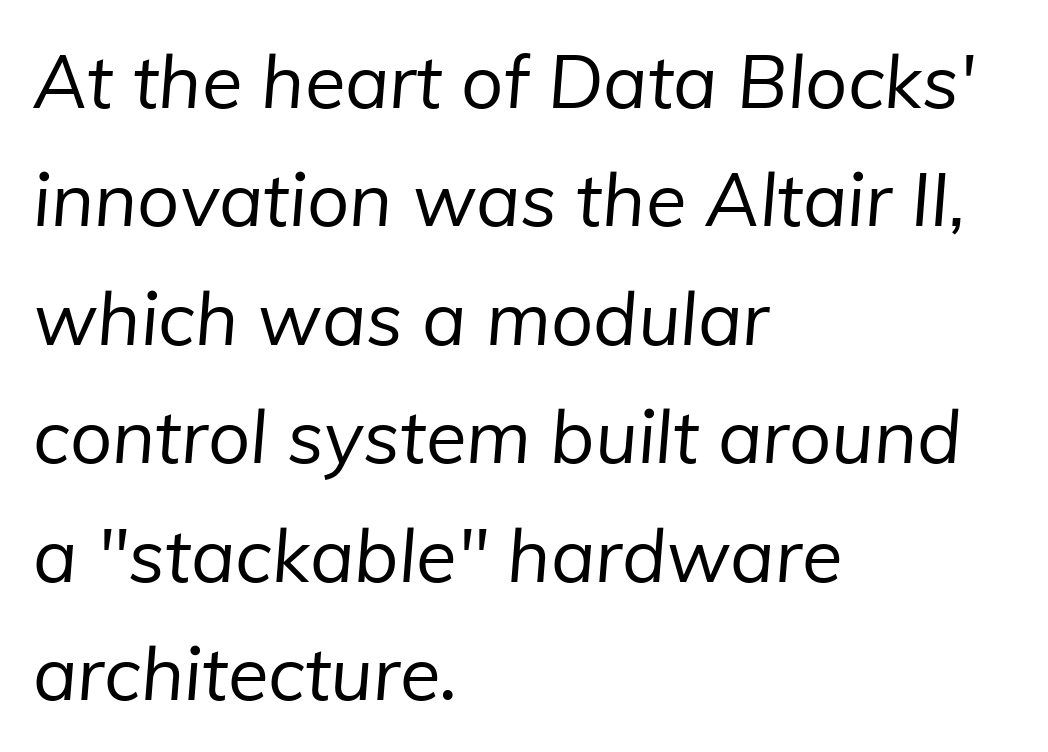
Check the space under the baseline: it is left empty. Line starts are locked; line ends wander. The font sits on the lighter half of the weight spectrum, regular included. Varying glyph widths throughout — classic text-font behaviour. Reading down the column, the eye jumps a familiar distance to each next line.
